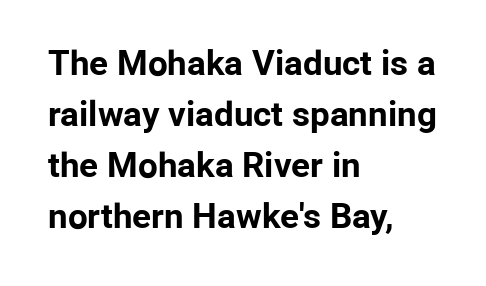
The image shows 35 px bold sans-serif type, upright; set left-aligned, normal line spacing (1.46x), normal letter spacing, not underlined; low stroke contrast and a medium x-height.
